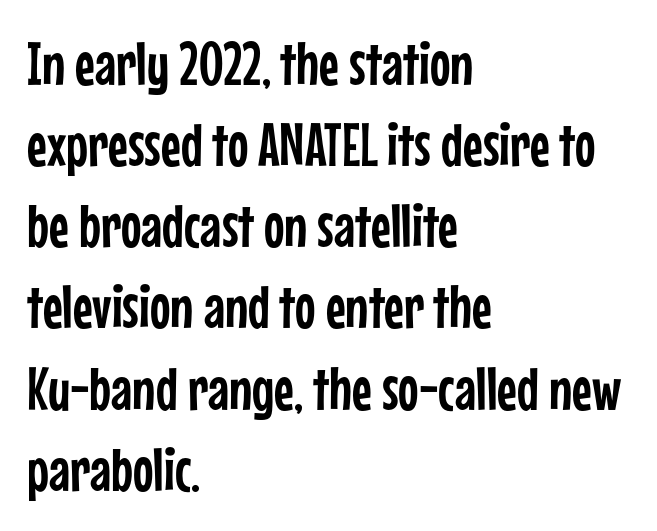
Q: Is the text italic (slanted)? A: No, it is upright.
Q: Is the typeface a serif or a sans-serif typeface? A: Sans-serif.
Q: Is the text underlined? A: No.
Q: How is the paragraph aligned? A: Left-aligned.
Q: Is the spacing between letters normal or unusually wide? A: Normal.
Q: Is the spacing between lines tight, normal or loose? A: Normal.
Q: Width (condensed, normal, or wide)? A: Condensed.
Q: Stroke contrast? A: Low.
Q: x-height? A: Medium.
Q: Monospaced? A: No.
